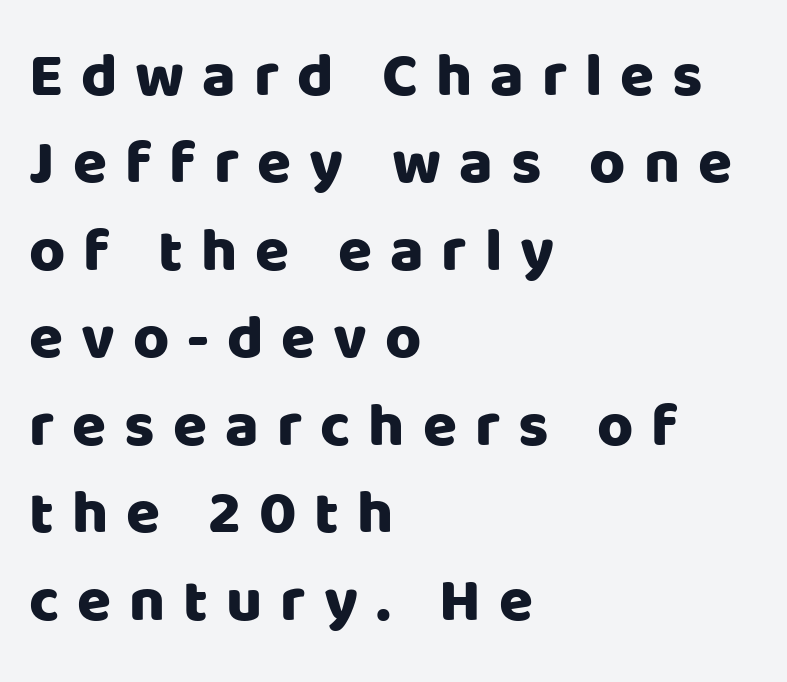
Q: Is the text italic (slanted)? A: No, it is upright.
Q: Is the typeface a serif or a sans-serif typeface? A: Sans-serif.
Q: Is the text underlined? A: No.
Q: How is the paragraph aligned? A: Left-aligned.
Q: Is the spacing between letters normal or unusually wide? A: Unusually wide.
Q: Is the spacing between lines tight, normal or loose? A: Normal.
Q: Width (condensed, normal, or wide)? A: Normal.
Q: Stroke contrast? A: Low.
Q: x-height? A: Large.
Q: Monospaced? A: No.
